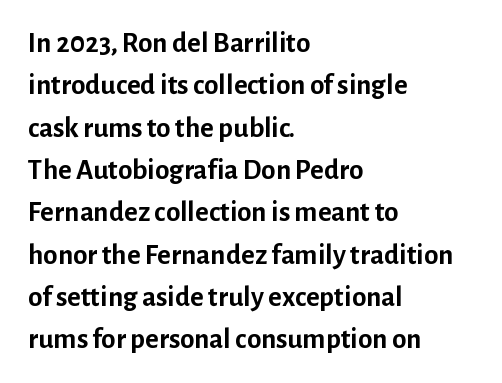
Q: Is the text bold? A: Yes.
Q: Is the text italic (slanted)? A: No, it is upright.
Q: Is the typeface a serif or a sans-serif typeface? A: Sans-serif.
Q: Is the text underlined? A: No.
Q: How is the paragraph aligned? A: Left-aligned.
Q: Is the spacing between letters normal or unusually wide? A: Normal.
Q: Is the spacing between lines tight, normal or loose? A: Normal.
Q: Width (condensed, normal, or wide)? A: Normal.
Q: Stroke contrast? A: Low.
Q: x-height? A: Medium.
Q: Monospaced? A: No.
